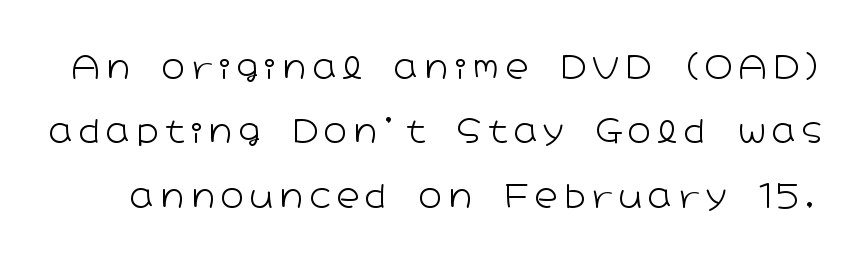
Here the designer chose a conventional face with non-uniform glyph widths. Posture: vertical. Summary of weight: not heavy and not bold. The line-height multiplier appears high, well above default. The strip under each line holds only bare page.
